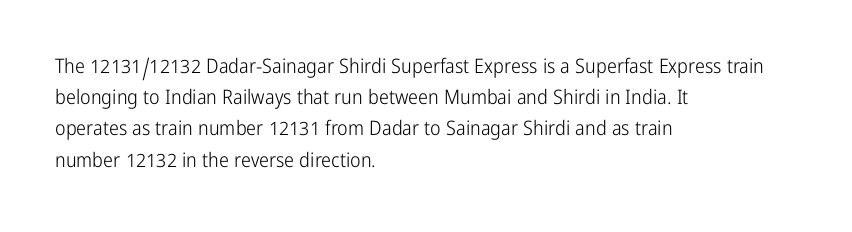
{"italic": "no", "bold": "no", "underline": "no", "align": "left", "line_spacing": "normal", "line_spacing_ratio": 1.56, "letter_spacing": "normal", "letter_spacing_em": 0.0, "glyph_px": 20}
